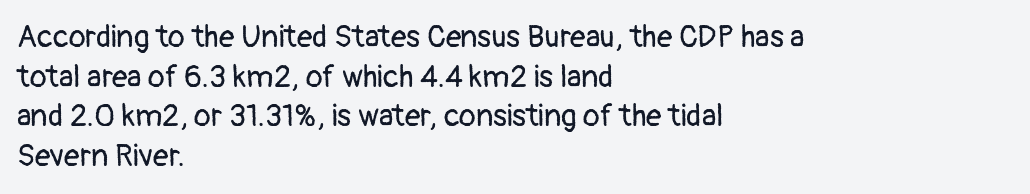
Q: Is the text bold? A: No.
Q: Is the text italic (slanted)? A: No, it is upright.
Q: Is the typeface a serif or a sans-serif typeface? A: Sans-serif.
Q: Is the text underlined? A: No.
Q: How is the paragraph aligned? A: Left-aligned.
Q: Is the spacing between letters normal or unusually wide? A: Normal.
Q: Is the spacing between lines tight, normal or loose? A: Normal.
Q: Width (condensed, normal, or wide)? A: Normal.
Q: Stroke contrast? A: Low.
Q: x-height? A: Medium.
Q: Monospaced? A: No.
